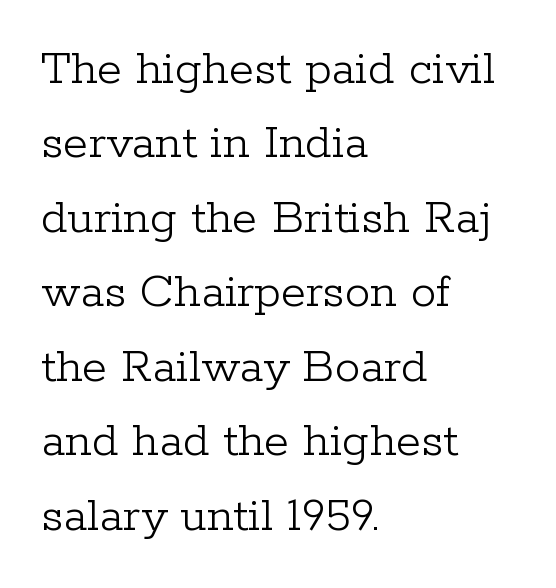
Proportional: the letters do not fall into vertical columns. Visually the block forms a straight wall on the left and a jagged coastline on the right. Ordinary non-slanted type is in use. This rendering features lettering with no underline. Letter spacing: default. To sum up the face: it has serifs.
